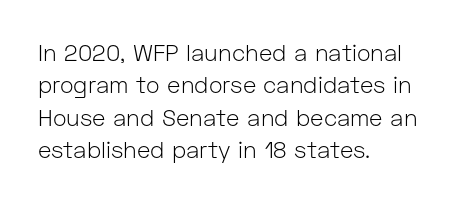
The tracking reads as untouched default to a designer's eye. Layout note: lines flush left. Students, observe: this is what conventionally led text looks like. Underline: absent.
